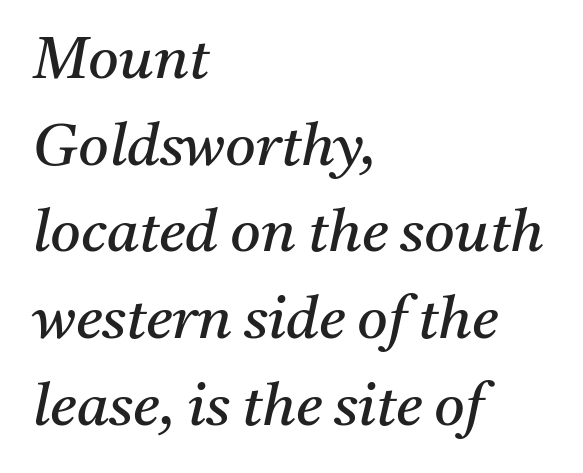
Note: serifs present on the glyphs. It's the slanting kind of type. Underlining? Definitely not there. Tracking value appears to be zero — textbook default spacing. Compared with a centered layout, this one pins lines to the left instead. The font is comparable to plain body text, perhaps lighter.
